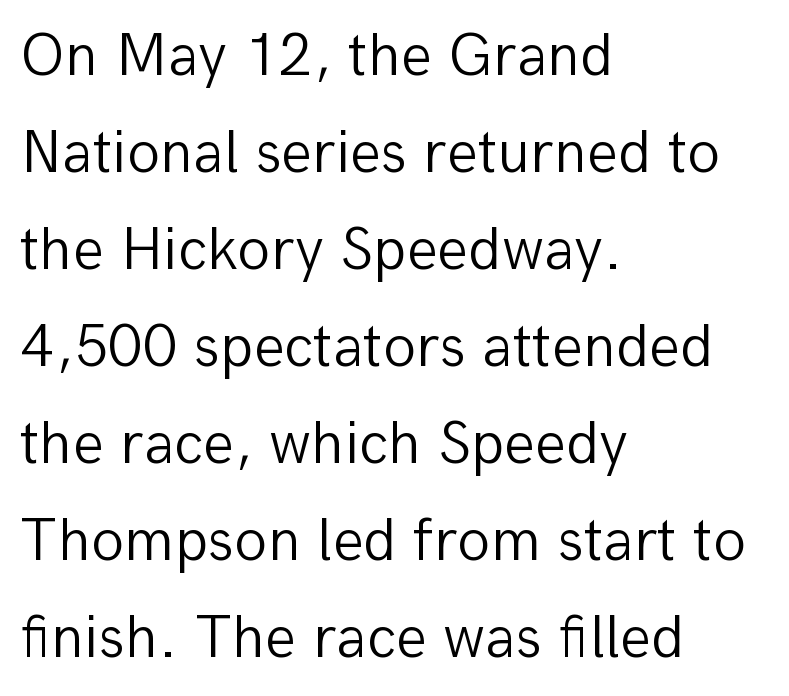
{"serif": "no", "italic": "no", "bold": "no", "weight": "light", "width": "normal", "stroke_contrast": "low", "x_height": "medium", "monospaced": "no", "underline": "no", "align": "left", "line_spacing": "normal", "line_spacing_ratio": 1.59, "letter_spacing": "normal", "letter_spacing_em": 0.0, "glyph_px": 61}
